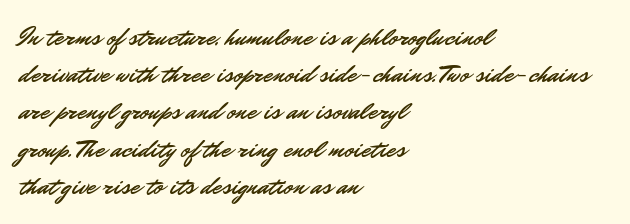
The passage is arranged the way most books set body copy — flush left. No extra tracking has been applied to these lines. The leading is moderate, giving the passage an even texture. The specimen omits any rule beneath the text block's lines.
